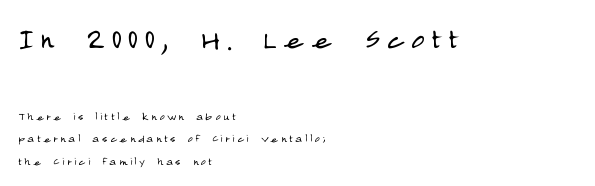
Q: Is the text bold? A: No.
Q: Is the text italic (slanted)? A: No, it is upright.
Q: Is the typeface a serif or a sans-serif typeface? A: Sans-serif.
Q: Is the text underlined? A: No.
Q: How is the paragraph aligned? A: Left-aligned.
Q: Is the spacing between lines tight, normal or loose? A: Normal.
Q: Which block of text is set in a larger size, the first (top) or the second (bottom)? A: The first (top) one.
Q: Width (condensed, normal, or wide)? A: Condensed.
Q: Stroke contrast? A: Low.
Q: x-height? A: Large.
Q: Monospaced? A: No.
